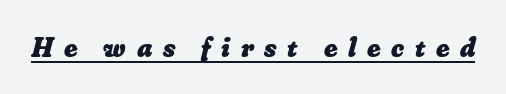
Q: Is the text bold? A: Yes.
Q: Is the text underlined? A: Yes.
Q: Is the spacing between letters normal or unusually wide? A: Unusually wide.
Q: Width (condensed, normal, or wide)? A: Normal.
Q: Stroke contrast? A: Low.
Q: x-height? A: Small.
Q: Monospaced? A: No.
